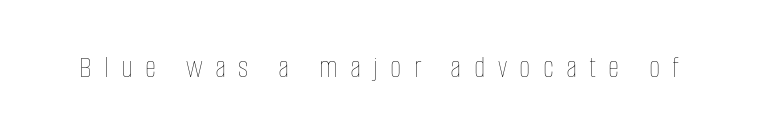
{"italic": "no", "bold": "no", "weight": "thin", "width": "condensed", "stroke_contrast": "low", "x_height": "large", "monospaced": "no", "underline": "no", "letter_spacing": "wide", "letter_spacing_em": 0.4, "glyph_px": 31}
